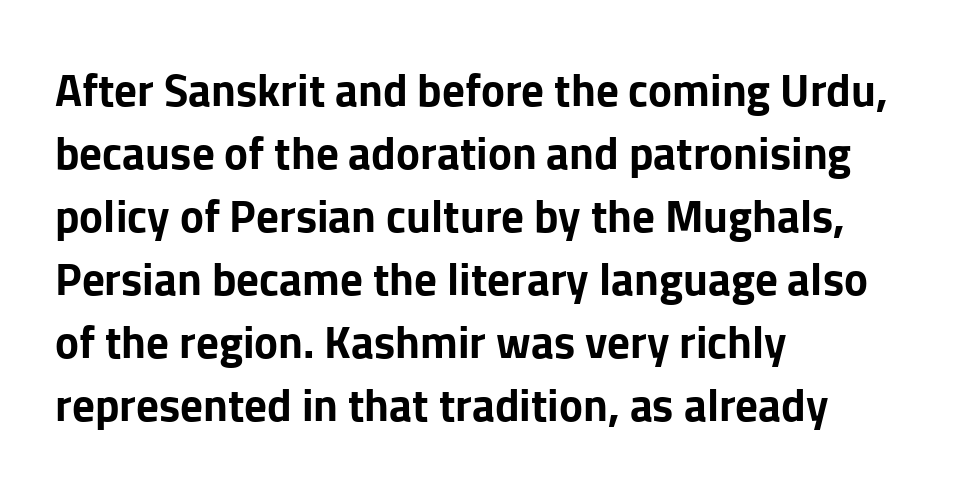
{"serif": "no", "italic": "no", "bold": "yes", "weight": "bold", "width": "normal", "stroke_contrast": "low", "x_height": "medium", "monospaced": "no", "underline": "no", "align": "left", "line_spacing": "normal", "line_spacing_ratio": 1.4, "letter_spacing": "normal", "letter_spacing_em": 0.0, "glyph_px": 45}
